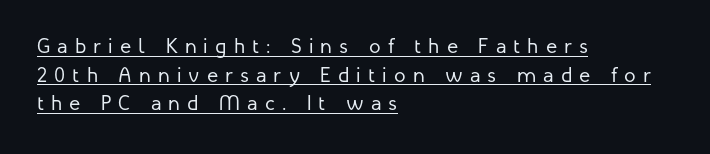
The letters stand upright; this is a roman face. Casual observation: everything's shoved over to the left. Baseline-to-baseline distance is the conventional proportion of letter height. Does extra space separate the letters? Yes, quite a lot of it.
